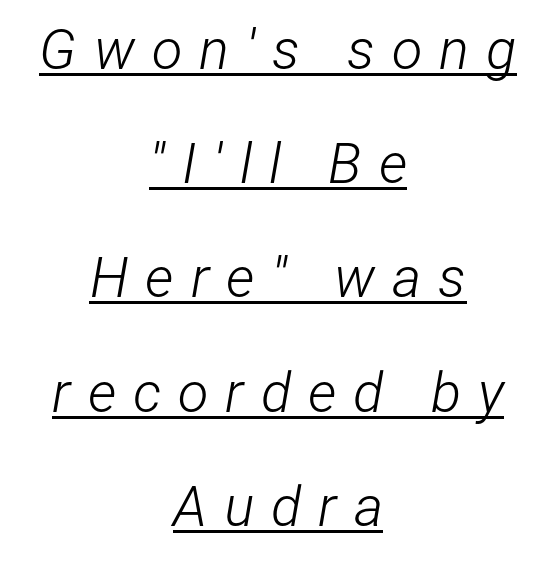
Short and long lines alike share a common midpoint. A rule runs beneath these lines of type. Looks like regular typesetting: each glyph gets only the width it needs. Tall strokes in this sample are angled rather than plumb. A light-to-regular cut is what we see here. This block would shrink considerably if given ordinary leading; it's expanded now.
